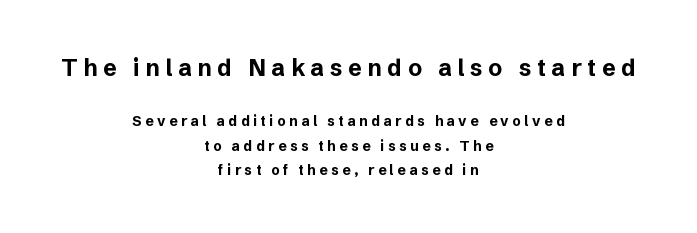
The image shows 23 px bold type, upright; set centered, line spacing 1.76x, unusually wide letter spacing (+0.25 em), not underlined; the first (top) block is 1.64x larger.
